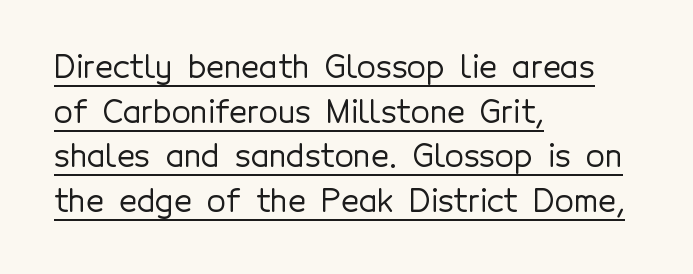
The image shows 31 px sans-serif type, upright; set left-aligned, normal line spacing (1.44x), normal letter spacing, underlined; a medium x-height.
